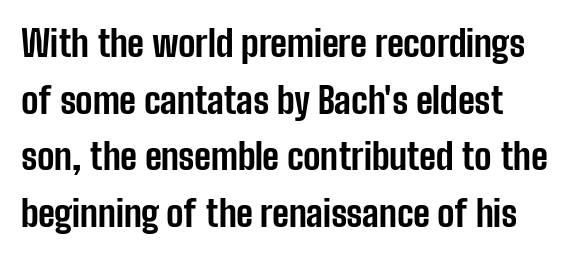
Q: Is the text bold? A: Yes.
Q: Is the text italic (slanted)? A: No, it is upright.
Q: Is the typeface a serif or a sans-serif typeface? A: Sans-serif.
Q: Is the text underlined? A: No.
Q: How is the paragraph aligned? A: Left-aligned.
Q: Is the spacing between letters normal or unusually wide? A: Normal.
Q: Is the spacing between lines tight, normal or loose? A: Normal.
Q: Width (condensed, normal, or wide)? A: Condensed.
Q: Stroke contrast? A: Low.
Q: x-height? A: Medium.
Q: Monospaced? A: No.
